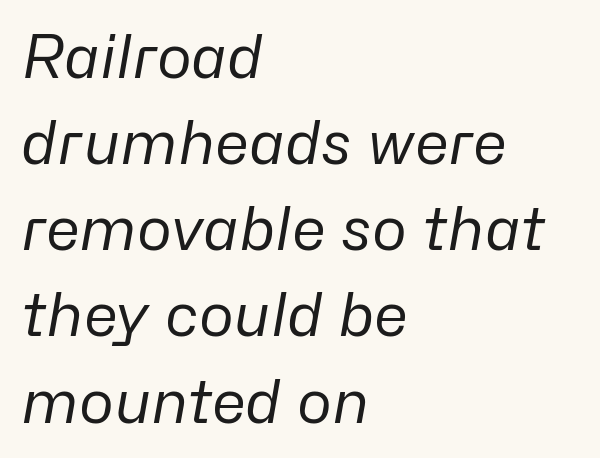
{"italic": "yes", "lean": "right", "slant_degrees": 10, "bold": "no", "weight": "regular", "width": "normal", "stroke_contrast": "low", "x_height": "medium", "monospaced": "no", "underline": "no", "align": "left", "line_spacing": "normal", "line_spacing_ratio": 1.46, "letter_spacing": "normal", "letter_spacing_em": 0.0, "glyph_px": 59}
